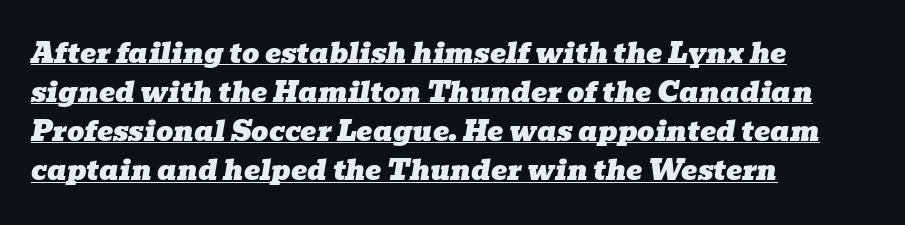
The image shows 27 px text type, italic (leaning right); set left-aligned, normal line spacing (1.45x), normal letter spacing, underlined.
